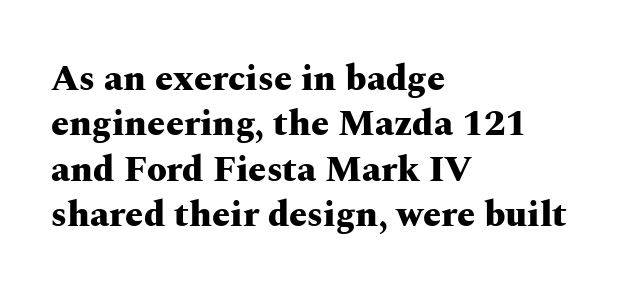
The image shows 36 px heavy, wide serif type, upright; set left-aligned, normal line spacing (1.26x), normal letter spacing, not underlined; medium stroke contrast and a medium x-height.
